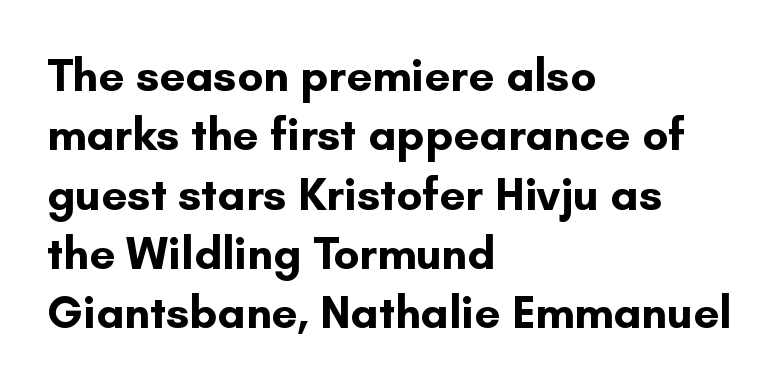
A typesetter would label this face a sans. The rendering anchors every line to the left-hand side. Short note: letters normally spaced. The leading is moderate, giving the passage an even texture. Heft: maximum for text — a bold. The gap between lines stays unmarked.
